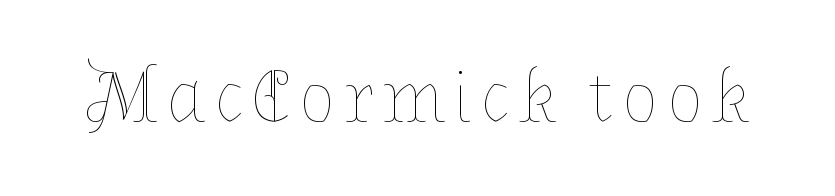
The image shows 76 px thin type, upright; set not underlined; low stroke contrast and a medium x-height.
